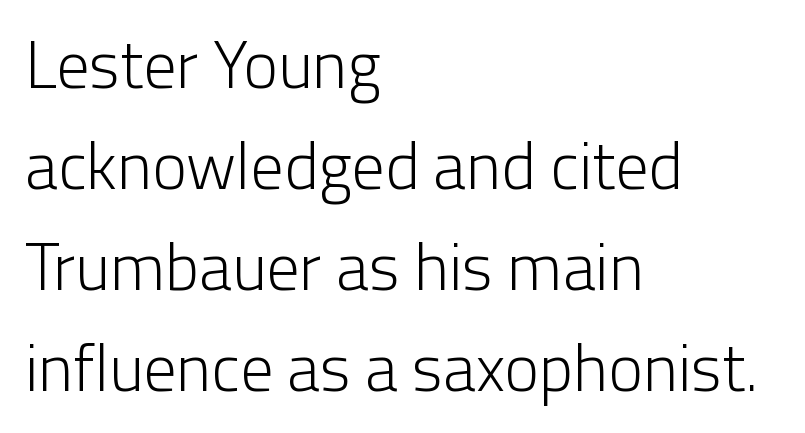
The image shows 66 px light sans-serif type, upright; set left-aligned, normal line spacing (1.53x), normal letter spacing, not underlined; low stroke contrast and a medium x-height.
